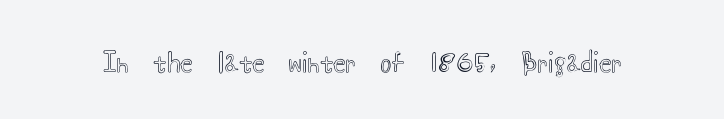
{"italic": "no", "underline": "no", "letter_spacing": "normal", "letter_spacing_em": 0.0, "glyph_px": 25}
